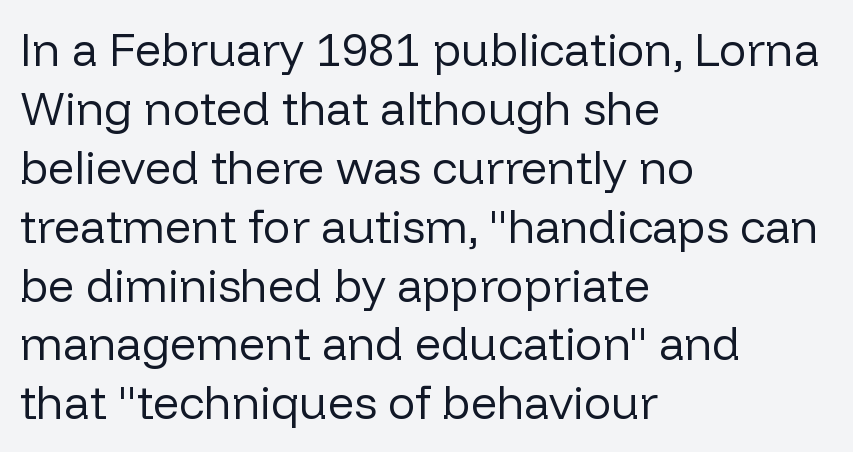
The image shows 46 px regular-weight sans-serif type, upright; set left-aligned, normal line spacing (1.28x), normal letter spacing, not underlined; low stroke contrast and a medium x-height.
